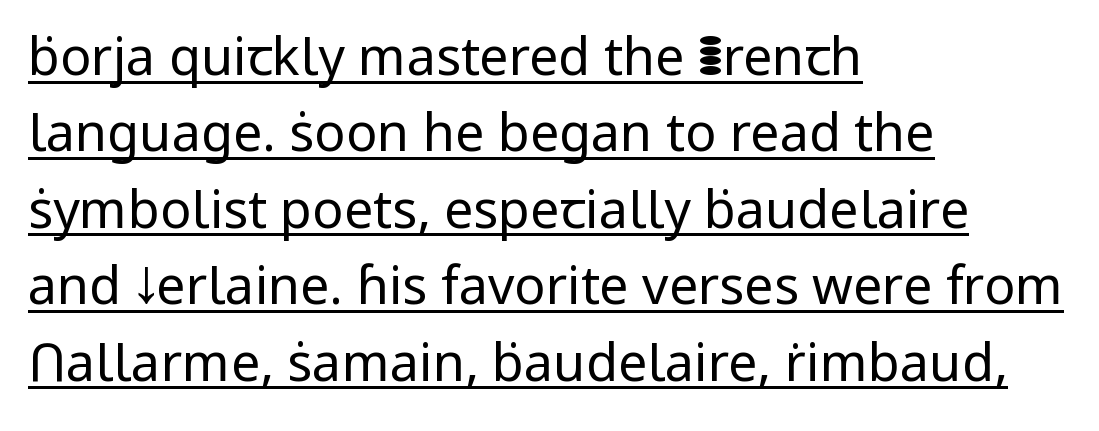
One glance says typical: line gaps are just what's usual. Do the characters align in a grid? No, the font is proportional. Reading down the block, your eye returns to a fixed left position each line. No extra ink here — the face is not bold.
